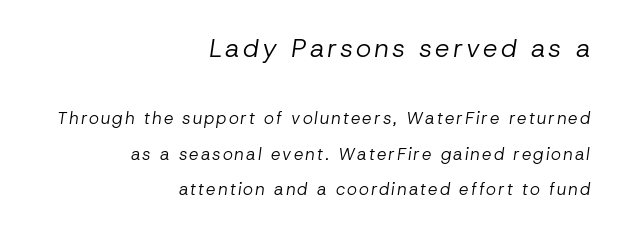
The image shows 26 px text type, italic (leaning right); set right-aligned, loose line spacing (2.11x), not underlined; the first (top) block is 1.53x larger.
